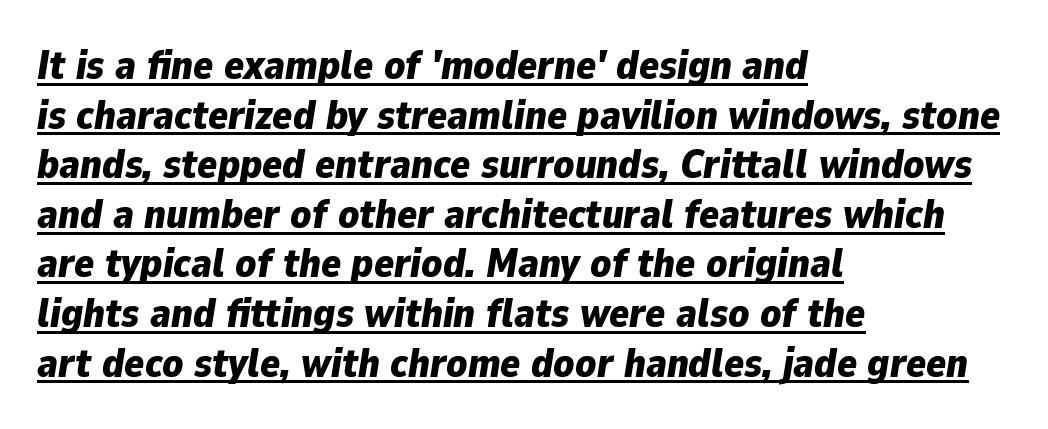
The image shows 41 px bold type, italic (leaning right); set left-aligned, line spacing 1.21x, normal letter spacing, underlined; low stroke contrast and a medium x-height.
